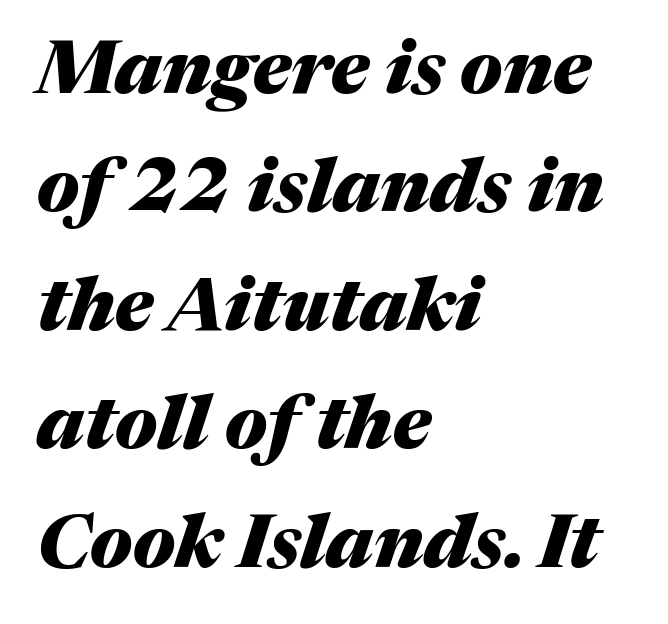
{"italic": "yes", "lean": "right", "slant_degrees": 17, "bold": "yes", "weight": "heavy", "width": "normal", "stroke_contrast": "medium", "x_height": "medium", "monospaced": "no", "underline": "no", "align": "left", "line_spacing": "normal", "line_spacing_ratio": 1.58, "letter_spacing": "normal", "letter_spacing_em": 0.0, "glyph_px": 75}
